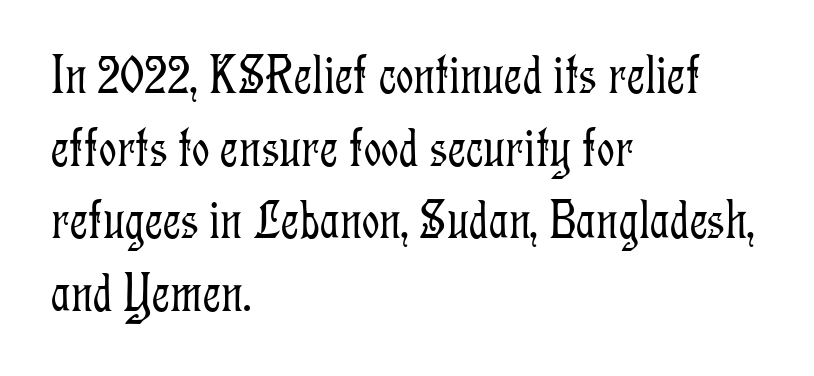
The image shows 55 px light, condensed serif type, upright; set left-aligned, normal line spacing (1.32x), normal letter spacing, not underlined; low stroke contrast and a medium x-height.
